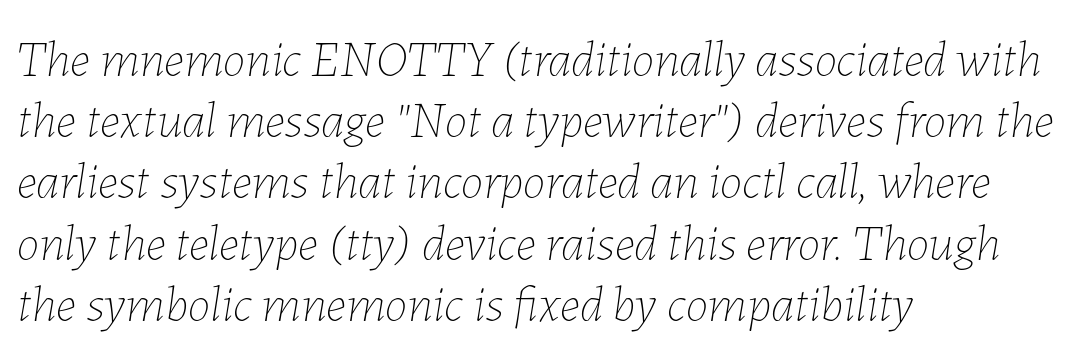
The image shows 51 px thin type, italic (leaning right); set left-aligned, line spacing 1.2x, normal letter spacing, not underlined; low stroke contrast and a medium x-height.
